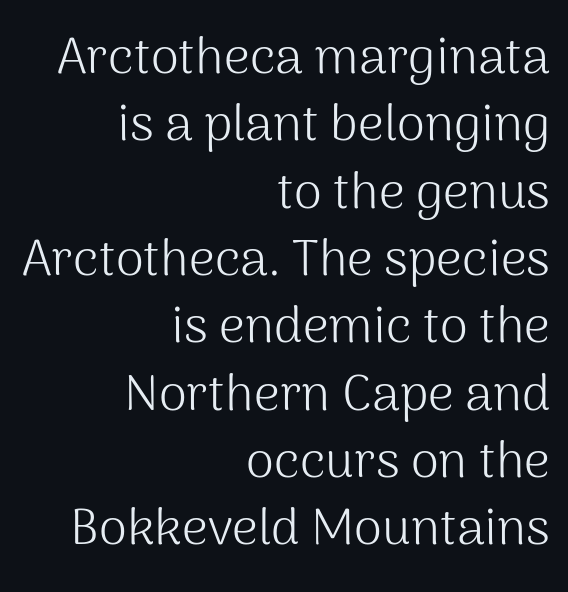
The image shows 51 px light sans-serif type, upright; set right-aligned, normal line spacing (1.32x), normal letter spacing, not underlined; medium stroke contrast and a medium x-height.
